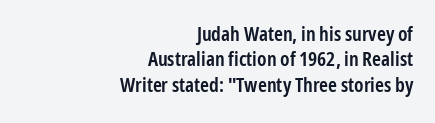
The image shows 20 px text type, upright; set right-aligned, normal line spacing (1.27x), normal letter spacing, not underlined.
